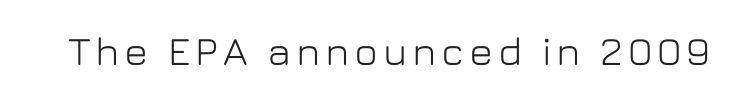
Q: Is the text italic (slanted)? A: No, it is upright.
Q: Is the typeface a serif or a sans-serif typeface? A: Sans-serif.
Q: Is the text underlined? A: No.
Q: Width (condensed, normal, or wide)? A: Normal.
Q: Stroke contrast? A: Low.
Q: x-height? A: Medium.
Q: Monospaced? A: No.
